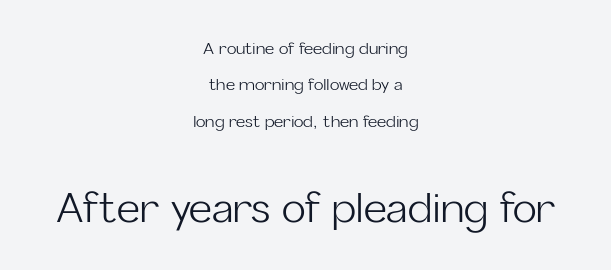
{"serif": "no", "italic": "no", "bold": "no", "weight": "light", "width": "normal", "stroke_contrast": "low", "x_height": "medium", "monospaced": "no", "underline": "no", "align": "center", "line_spacing": "loose", "line_spacing_ratio": 2.28, "letter_spacing": "normal", "letter_spacing_em": 0.0, "larger_block": "second", "size_ratio": 2.5, "glyph_px": 40}
